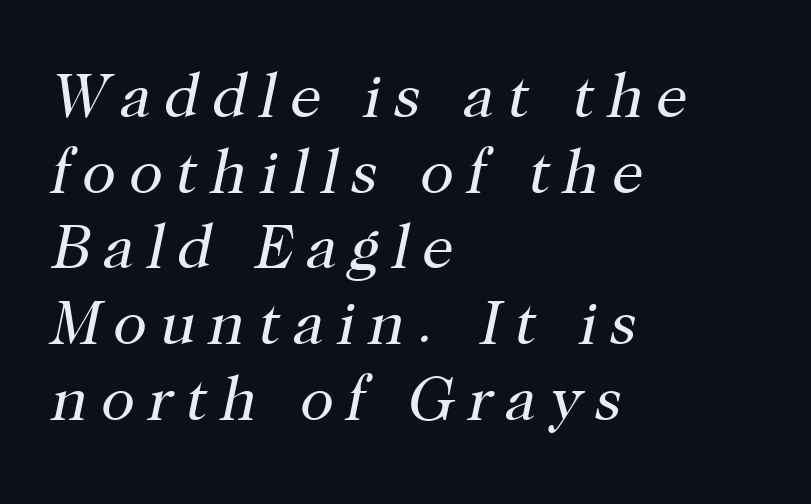
The image shows 62 px regular-weight serif type, italic (leaning right); set left-aligned, line spacing 1.22x, unusually wide letter spacing (+0.21 em), not underlined; high stroke contrast and a medium x-height.
